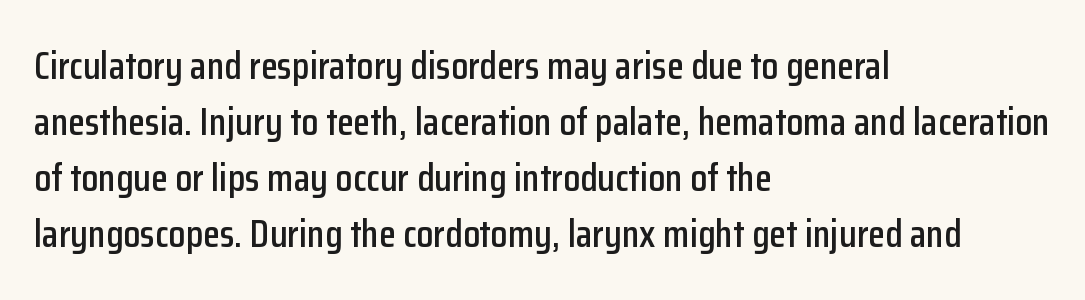
{"serif": "no", "italic": "no", "width": "condensed", "stroke_contrast": "low", "x_height": "medium", "monospaced": "no", "underline": "no", "align": "left", "line_spacing": "normal", "line_spacing_ratio": 1.44, "letter_spacing": "normal", "letter_spacing_em": 0.0, "glyph_px": 39}
